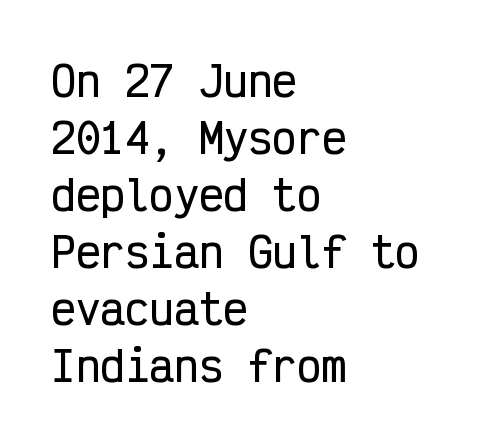
{"serif": "no", "italic": "no", "width": "condensed", "stroke_contrast": "low", "x_height": "medium", "monospaced": "yes", "underline": "no", "align": "left", "line_spacing": "normal", "line_spacing_ratio": 1.39, "letter_spacing": "normal", "letter_spacing_em": 0.0, "glyph_px": 41}
